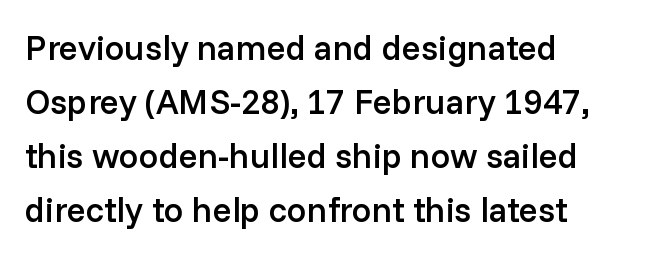
Glyph-to-glyph distance matches everyday printed text. Ascenders rise straight up at ninety degrees. Summary of vertical rhythm: regular, with standard interline spacing. Set as a demibold, roughly 600 on the weight scale. Character widths vary here, with narrow letters taking less room than wide ones. Nothing sits at the stroke ends, so this counts as sans-serif.
